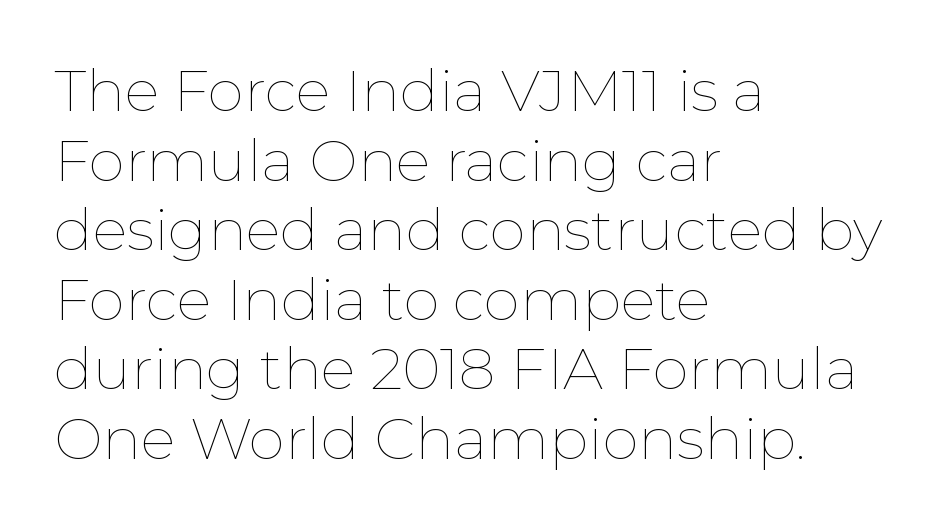
Visually the block forms a straight wall on the left and a jagged coastline on the right. No letter is thick-stroked: the sample isn't bold. Look at the tracking — it's just the regular setting, nothing added. The face used here is proportionally spaced, like ordinary book or web type. The area under the type is left untouched. You can tell it's not italic because the verticals are truly vertical.
